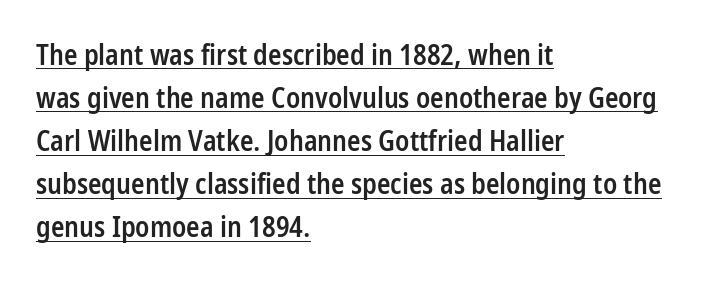
{"serif": "no", "italic": "no", "bold": "semi", "weight": "semibold", "width": "condensed", "stroke_contrast": "low", "x_height": "medium", "monospaced": "no", "underline": "yes", "align": "left", "line_spacing": "normal", "line_spacing_ratio": 1.54, "letter_spacing": "normal", "letter_spacing_em": 0.0, "glyph_px": 28}
